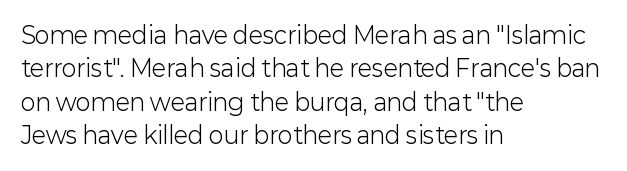
How would I describe the line gaps? Plain and ordinary. Just letters on the line, the space beneath them empty. Alignment: flush left. In terms of posture, this sample is upright.
